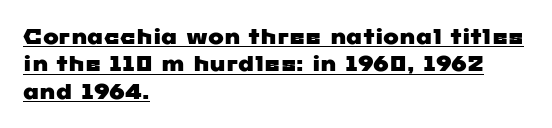
Q: Is the text underlined? A: Yes.
Q: How is the paragraph aligned? A: Left-aligned.
Q: Is the spacing between letters normal or unusually wide? A: Normal.
Q: Is the spacing between lines tight, normal or loose? A: Normal.
